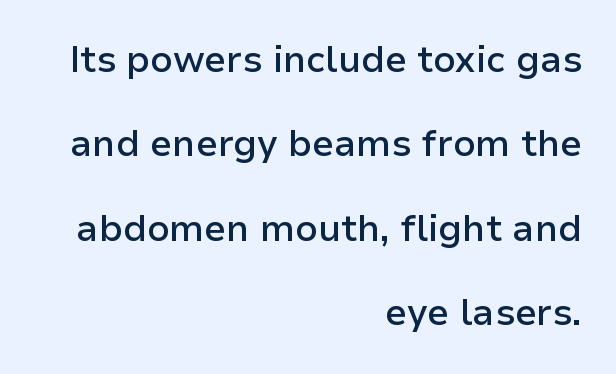
Q: Is the text bold? A: Semi-bold.
Q: Is the text italic (slanted)? A: No, it is upright.
Q: Is the typeface a serif or a sans-serif typeface? A: Sans-serif.
Q: Is the text underlined? A: No.
Q: How is the paragraph aligned? A: Right-aligned.
Q: Is the spacing between letters normal or unusually wide? A: Normal.
Q: Is the spacing between lines tight, normal or loose? A: Loose.
Q: Width (condensed, normal, or wide)? A: Normal.
Q: Stroke contrast? A: Low.
Q: x-height? A: Medium.
Q: Monospaced? A: No.
